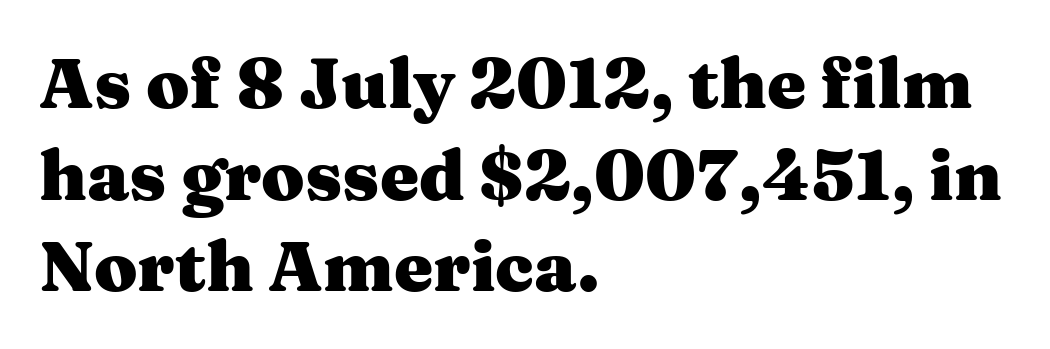
Q: Is the text bold? A: Yes.
Q: Is the text italic (slanted)? A: No, it is upright.
Q: Is the typeface a serif or a sans-serif typeface? A: Serif.
Q: Is the text underlined? A: No.
Q: How is the paragraph aligned? A: Left-aligned.
Q: Is the spacing between letters normal or unusually wide? A: Normal.
Q: Is the spacing between lines tight, normal or loose? A: Normal.
Q: Width (condensed, normal, or wide)? A: Wide.
Q: Stroke contrast? A: Medium.
Q: x-height? A: Medium.
Q: Monospaced? A: No.
